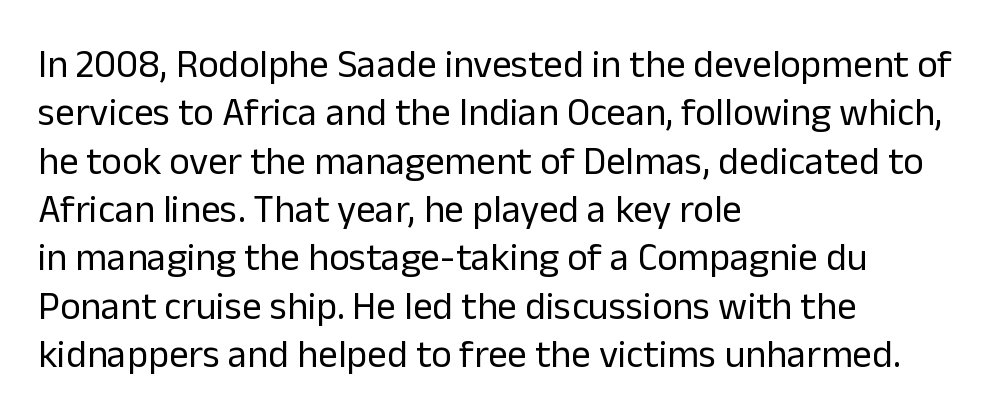
Q: Is the text bold? A: No.
Q: Is the text italic (slanted)? A: No, it is upright.
Q: Is the typeface a serif or a sans-serif typeface? A: Sans-serif.
Q: Is the text underlined? A: No.
Q: How is the paragraph aligned? A: Left-aligned.
Q: Is the spacing between letters normal or unusually wide? A: Normal.
Q: Width (condensed, normal, or wide)? A: Normal.
Q: Stroke contrast? A: Low.
Q: x-height? A: Medium.
Q: Monospaced? A: No.
